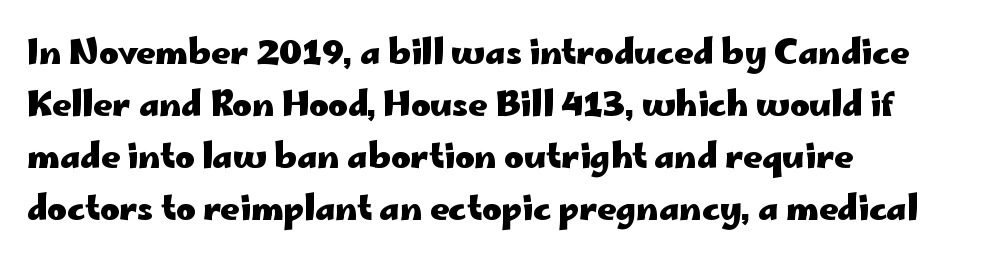
Q: Is the text bold? A: Yes.
Q: Is the text italic (slanted)? A: No, it is upright.
Q: Is the typeface a serif or a sans-serif typeface? A: Sans-serif.
Q: Is the text underlined? A: No.
Q: How is the paragraph aligned? A: Left-aligned.
Q: Is the spacing between letters normal or unusually wide? A: Normal.
Q: Is the spacing between lines tight, normal or loose? A: Normal.
Q: Width (condensed, normal, or wide)? A: Wide.
Q: Stroke contrast? A: Low.
Q: x-height? A: Small.
Q: Monospaced? A: No.
